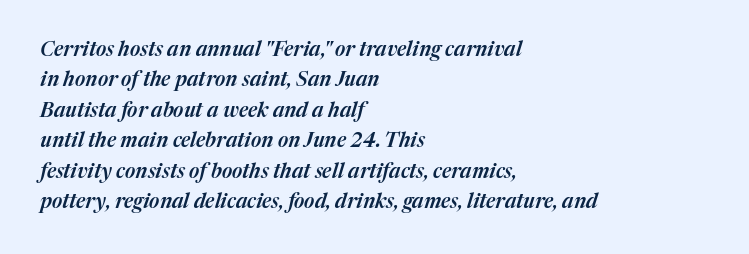
{"italic": "yes", "lean": "right", "slant_degrees": 17, "underline": "no", "align": "left", "line_spacing": "normal", "line_spacing_ratio": 1.52, "letter_spacing": "normal", "letter_spacing_em": 0.0, "glyph_px": 20}
